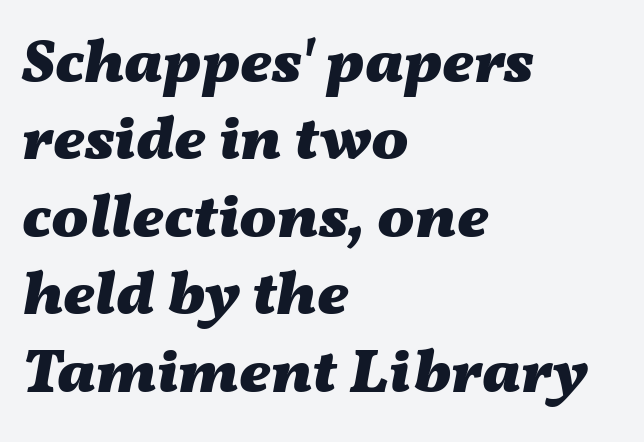
Q: Is the text bold? A: Yes.
Q: Is the text italic (slanted)? A: Yes, it leans right by about 11 degrees.
Q: Is the text underlined? A: No.
Q: How is the paragraph aligned? A: Left-aligned.
Q: Is the spacing between letters normal or unusually wide? A: Normal.
Q: Is the spacing between lines tight, normal or loose? A: Normal.
Q: Width (condensed, normal, or wide)? A: Wide.
Q: Stroke contrast? A: Medium.
Q: x-height? A: Medium.
Q: Monospaced? A: No.
